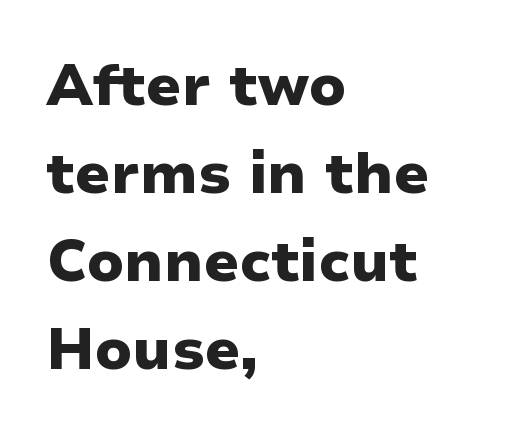
The image shows 58 px heavy sans-serif type, upright; set left-aligned, normal line spacing (1.52x), normal letter spacing, not underlined; low stroke contrast and a medium x-height.
